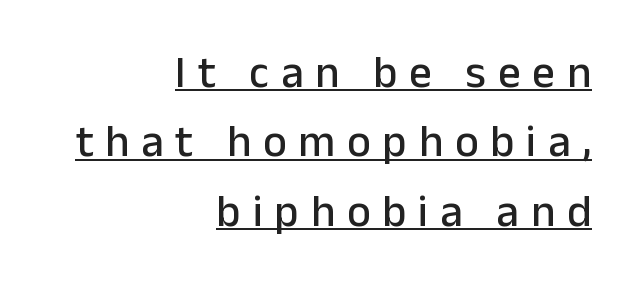
How are the letters spaced? Widely, with obvious added tracking. No feet cap the strokes, marking this as sans-serif type. A typesetter would call this proportional, since set widths differ per character. Compared with undecorated copy, this sample adds a rule below the words.
